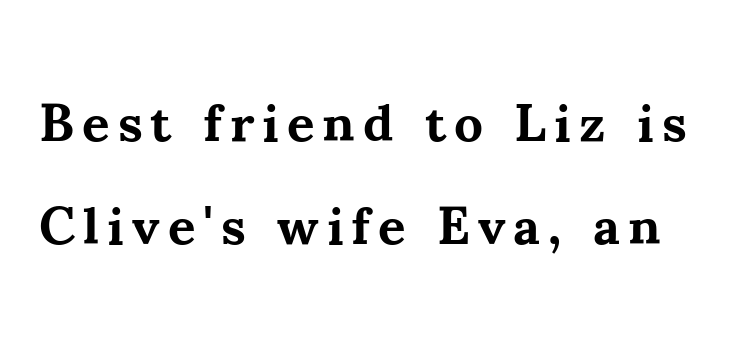
The image shows 53 px bold serif type, upright; set loose line spacing (1.94x), not underlined; medium stroke contrast and a small x-height.
